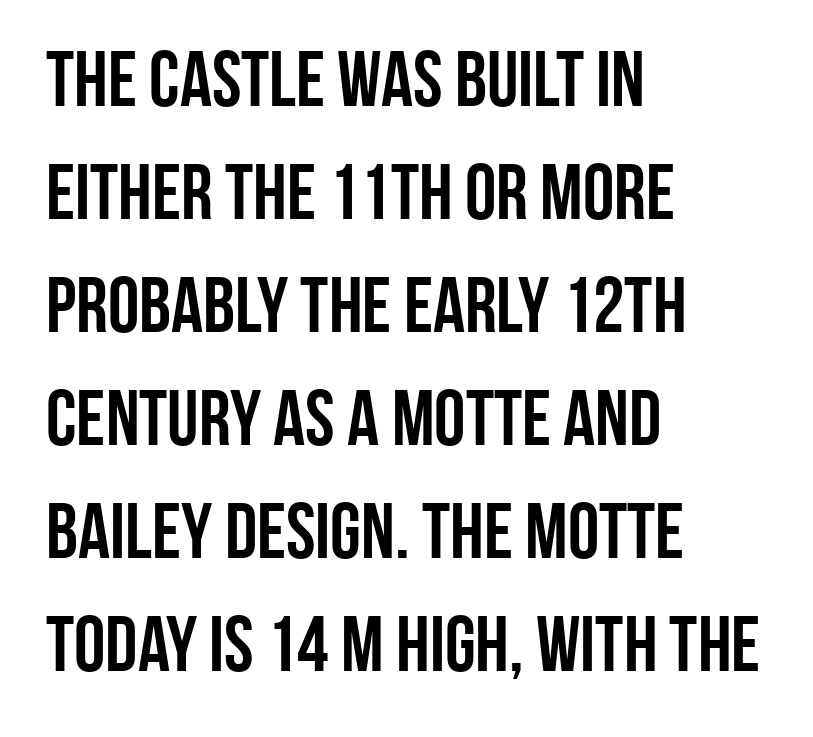
{"serif": "no", "italic": "no", "bold": "yes", "weight": "semibold", "width": "condensed", "stroke_contrast": "low", "x_height": "large", "monospaced": "no", "underline": "no", "align": "left", "line_spacing": "normal", "line_spacing_ratio": 1.43, "letter_spacing": "normal", "letter_spacing_em": 0.0, "glyph_px": 79}
